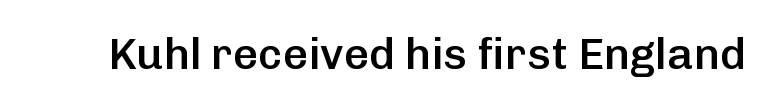
{"serif": "no", "italic": "no", "bold": "semi", "weight": "semibold", "width": "normal", "stroke_contrast": "low", "x_height": "medium", "monospaced": "no", "underline": "no", "letter_spacing": "normal", "letter_spacing_em": 0.0, "glyph_px": 44}
